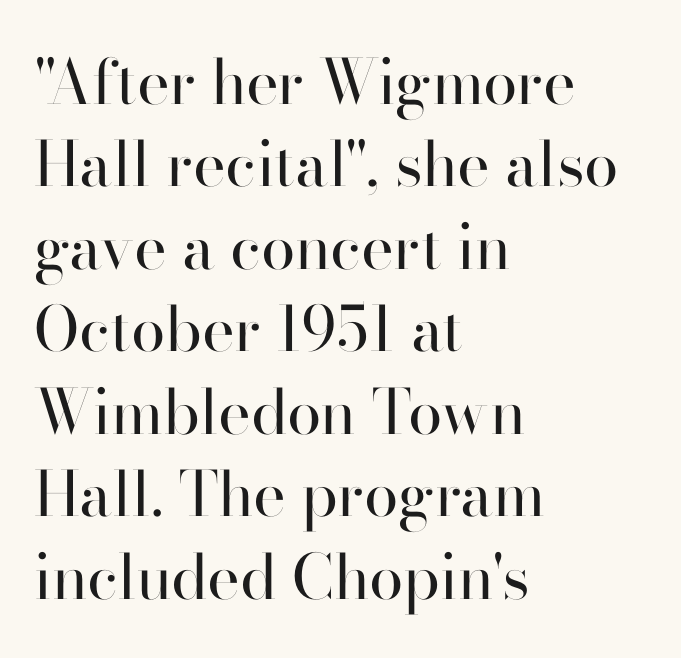
{"serif": "no", "italic": "no", "bold": "no", "weight": "regular", "width": "normal", "stroke_contrast": "high", "x_height": "small", "monospaced": "no", "underline": "no", "align": "left", "line_spacing": "normal", "line_spacing_ratio": 1.33, "letter_spacing": "normal", "letter_spacing_em": 0.0, "glyph_px": 62}
